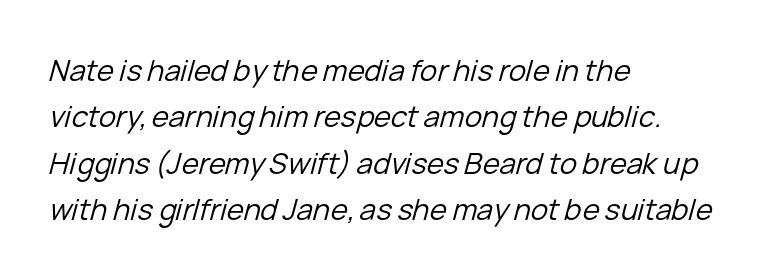
{"italic": "yes", "lean": "right", "slant_degrees": 15, "bold": "no", "weight": "regular", "width": "normal", "stroke_contrast": "low", "x_height": "medium", "monospaced": "no", "underline": "no", "align": "left", "line_spacing": "normal", "line_spacing_ratio": 1.6, "letter_spacing": "normal", "letter_spacing_em": 0.0, "glyph_px": 29}
